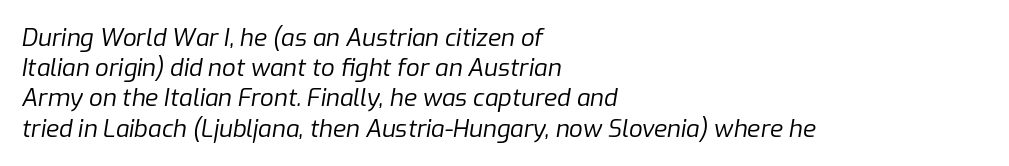
A clean baseline with only descenders dipping below it. Line spacing here is normal. Where is the straight margin? On the left. The letters look calm and open, with moderate or lighter stems.
